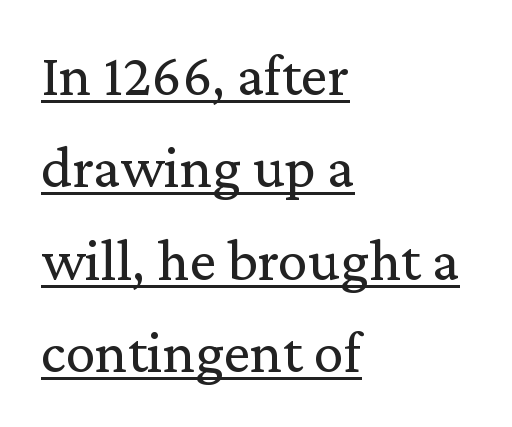
The image shows 60 px regular-weight serif type, upright; set left-aligned, normal line spacing (1.54x), normal letter spacing, underlined; medium stroke contrast and a medium x-height.
